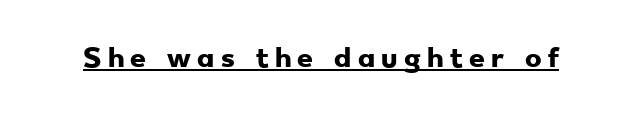
Heavy-handed strokes throughout: this text is bold. The typesetter has applied underlining to the passage shown. The face used here is rendered with a markedly widened letterfit.
